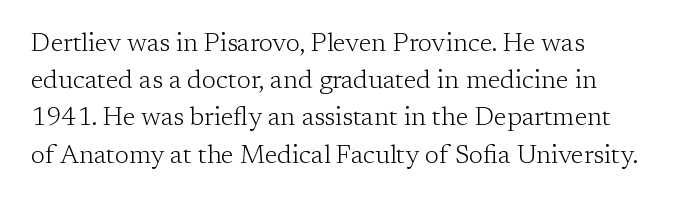
The image shows 26 px text type, upright; set normal line spacing (1.43x), normal letter spacing, not underlined.
